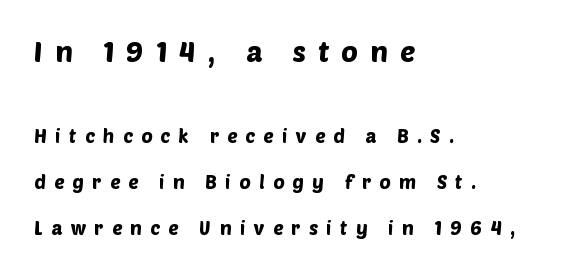
Q: Is the typeface a serif or a sans-serif typeface? A: Sans-serif.
Q: Is the text underlined? A: No.
Q: How is the paragraph aligned? A: Left-aligned.
Q: Is the spacing between letters normal or unusually wide? A: Unusually wide.
Q: Is the spacing between lines tight, normal or loose? A: Loose.
Q: Which block of text is set in a larger size, the first (top) or the second (bottom)? A: The first (top) one.
Q: Width (condensed, normal, or wide)? A: Normal.
Q: Stroke contrast? A: Low.
Q: x-height? A: Large.
Q: Monospaced? A: No.
